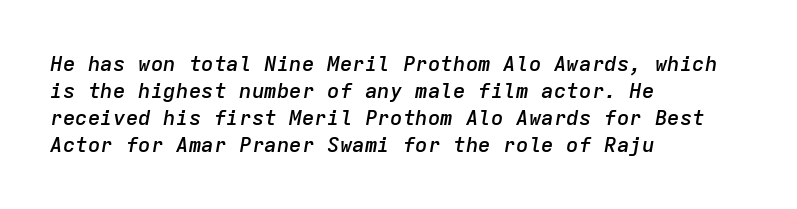
The image shows 21 px text type, italic (leaning right); set left-aligned, normal line spacing (1.29x), normal letter spacing, not underlined.
